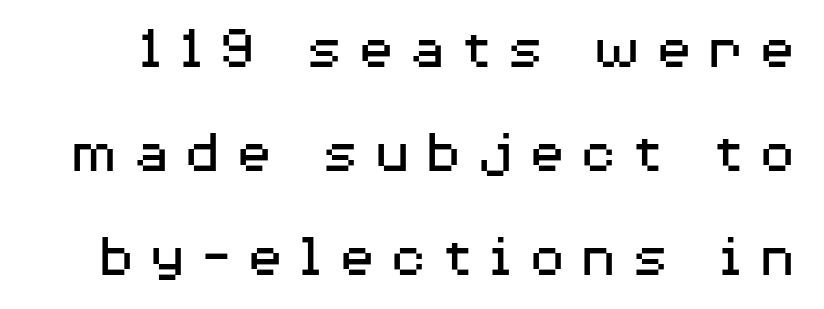
The image shows 63 px regular-weight, wide sans-serif type, upright; set normal line spacing (1.65x), unusually wide letter spacing (+0.21 em), not underlined; medium stroke contrast and a medium x-height.
